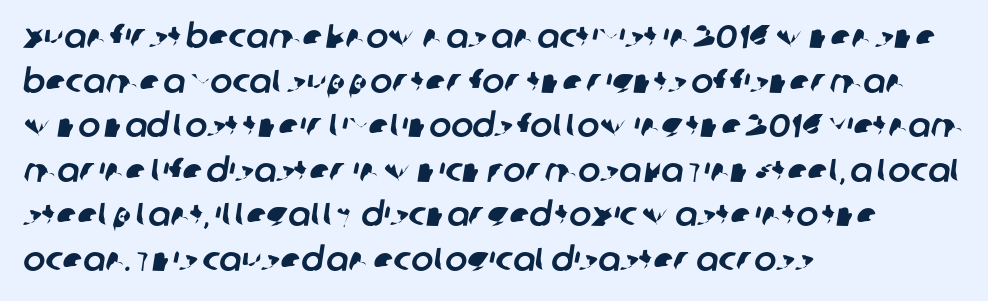
The image shows 33 px sans-serif type; set left-aligned, normal line spacing (1.35x), normal letter spacing, not underlined; low stroke contrast and a large x-height.
